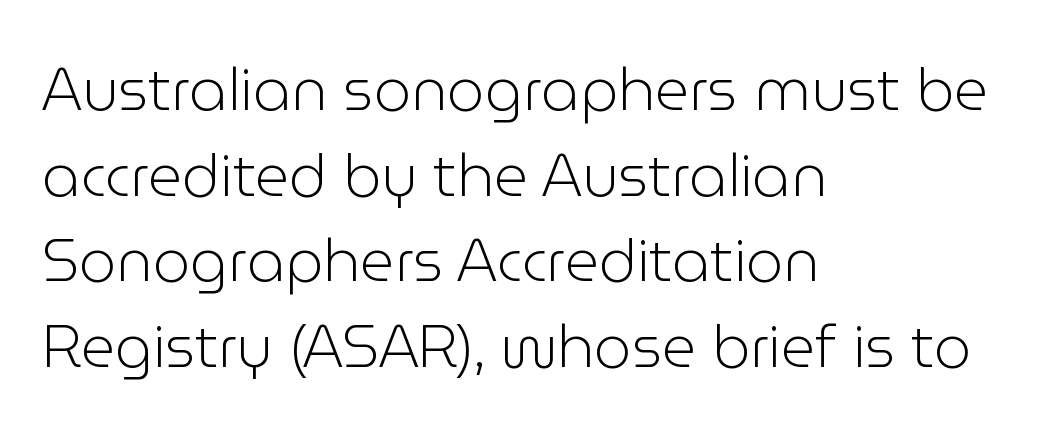
The image shows 59 px light sans-serif type, upright; set left-aligned, normal line spacing (1.45x), normal letter spacing, not underlined; low stroke contrast and a medium x-height.
